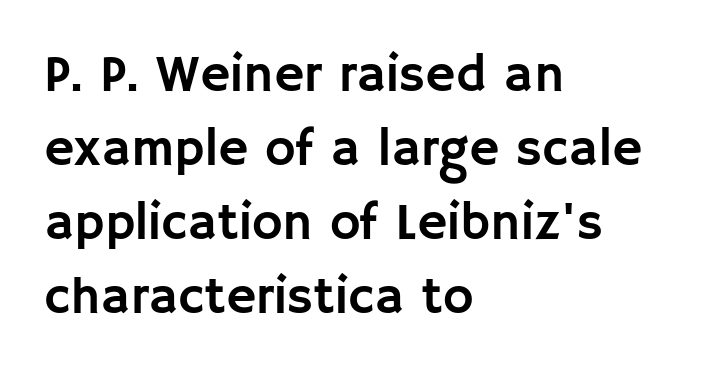
These lines stack with their left ends in a neat column. The letters carry no serifs — their stems end cleanly without finishing strokes. Has an underline been added? It has not. This rendering leaves character spacing at its baseline value. The passage shown stacks its lines at a standard gap. It's the straight-up-and-down kind of type.
